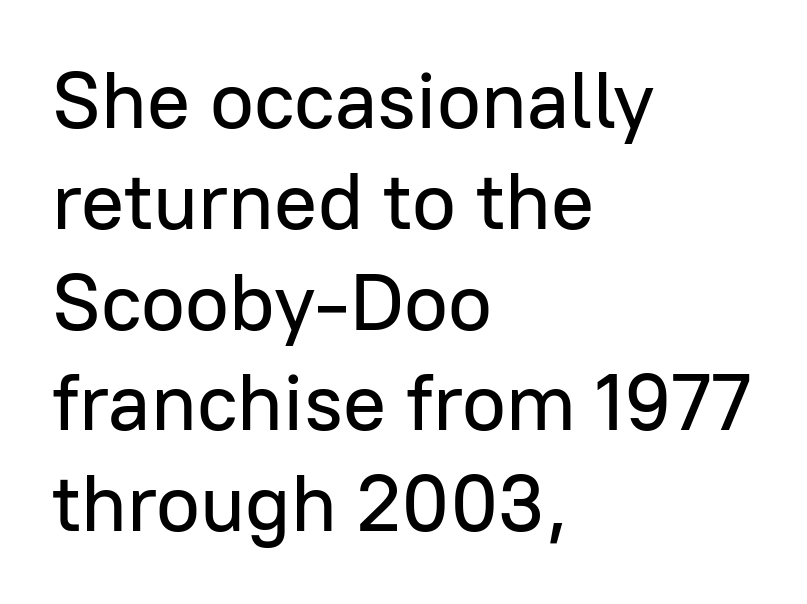
Q: Is the text italic (slanted)? A: No, it is upright.
Q: Is the typeface a serif or a sans-serif typeface? A: Sans-serif.
Q: Is the text underlined? A: No.
Q: How is the paragraph aligned? A: Left-aligned.
Q: Is the spacing between letters normal or unusually wide? A: Normal.
Q: Is the spacing between lines tight, normal or loose? A: Normal.
Q: Width (condensed, normal, or wide)? A: Normal.
Q: Stroke contrast? A: Low.
Q: x-height? A: Medium.
Q: Monospaced? A: No.
